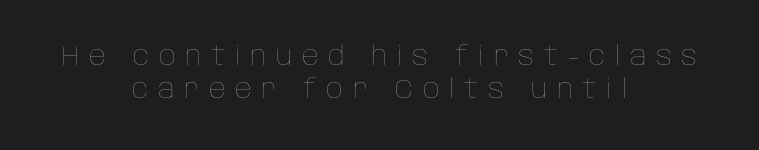
Every stem runs plumb, perpendicular to the baseline. Substantial extra tracking has been applied to these lines. Stems here are at most as thick as an everyday book face. Each new line begins a customary step beneath the previous one. Glance below the letters and you will spot only blank space. Horizontally, the lines are justified to the midpoint only.
